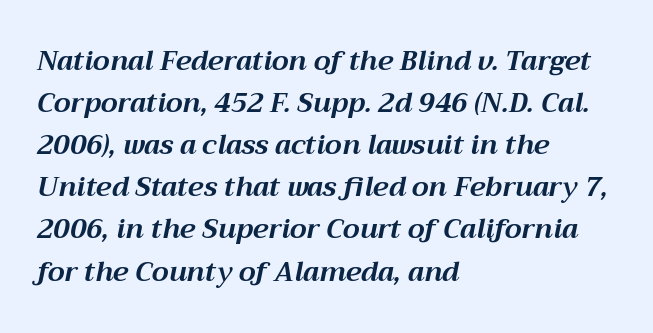
{"italic": "yes", "lean": "right", "slant_degrees": 12, "bold": "yes", "underline": "no", "align": "left", "line_spacing": "normal", "line_spacing_ratio": 1.56, "letter_spacing": "normal", "letter_spacing_em": 0.0, "glyph_px": 27}
